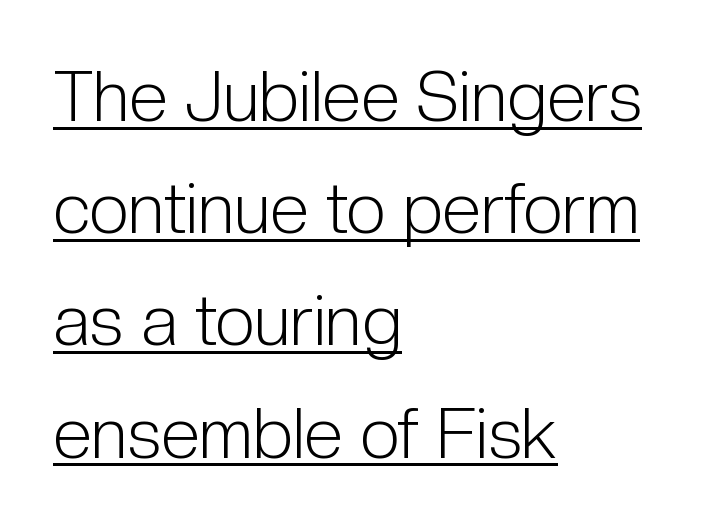
Q: Is the text bold? A: No.
Q: Is the text italic (slanted)? A: No, it is upright.
Q: Is the typeface a serif or a sans-serif typeface? A: Sans-serif.
Q: Is the text underlined? A: Yes.
Q: How is the paragraph aligned? A: Left-aligned.
Q: Is the spacing between letters normal or unusually wide? A: Normal.
Q: Is the spacing between lines tight, normal or loose? A: Normal.
Q: Width (condensed, normal, or wide)? A: Condensed.
Q: Stroke contrast? A: Low.
Q: x-height? A: Medium.
Q: Monospaced? A: No.
